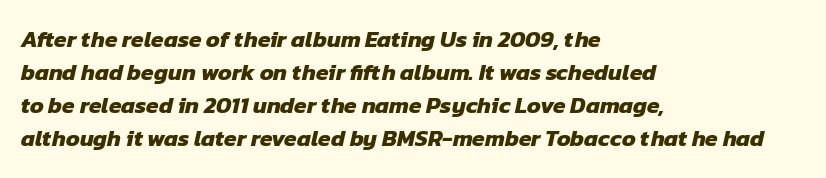
Q: Is the text bold? A: Yes.
Q: Is the text underlined? A: No.
Q: How is the paragraph aligned? A: Left-aligned.
Q: Is the spacing between letters normal or unusually wide? A: Normal.
Q: Is the spacing between lines tight, normal or loose? A: Normal.
